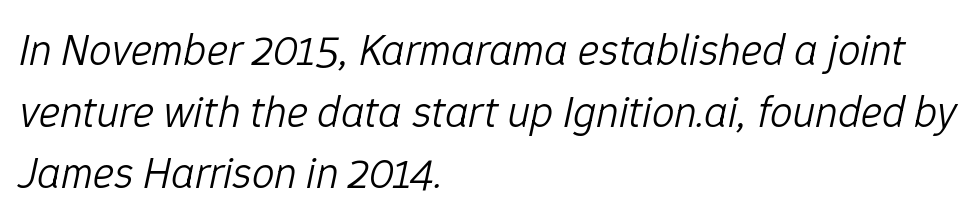
{"italic": "yes", "lean": "right", "slant_degrees": 12, "bold": "no", "weight": "light", "width": "normal", "stroke_contrast": "low", "x_height": "medium", "monospaced": "no", "underline": "no", "align": "left", "line_spacing": "normal", "line_spacing_ratio": 1.37, "letter_spacing": "normal", "letter_spacing_em": 0.0, "glyph_px": 45}
